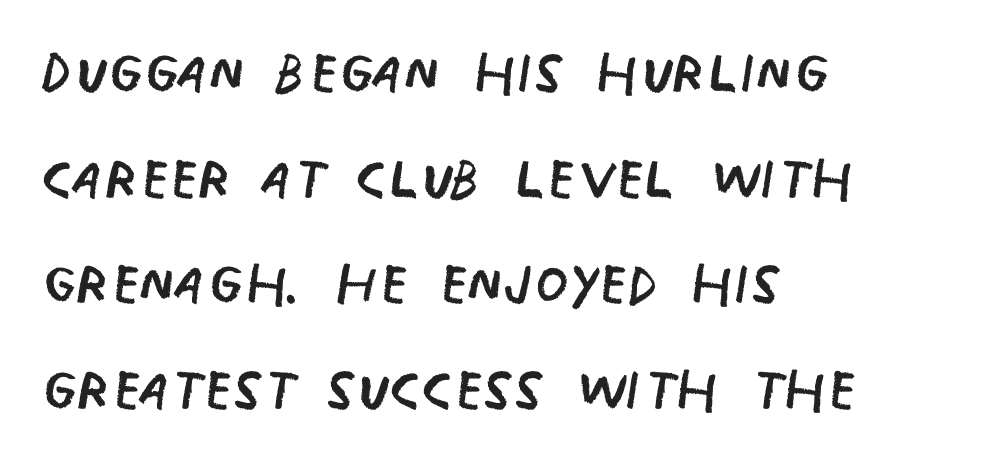
Typographically, this falls in the sans-serif category. Stem width sits at or under what a default text font uses. Each row of text sits above clean, open space. The text block is weighted toward the left margin, trailing off unevenly rightward. Whoever set this chose a conventional vertical rhythm.
